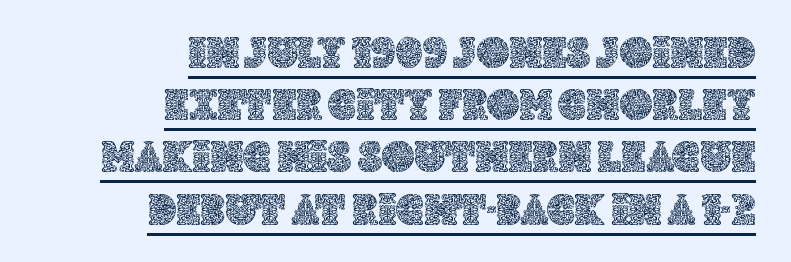
In CSS terms this would be text-align: right. Proportional: the letters do not fall into vertical columns. If you drew a line through each stem, it would be perfectly vertical. The specimen includes a rule beneath the text block's lines. Words appear dense and cohesive because spacing is normal.
